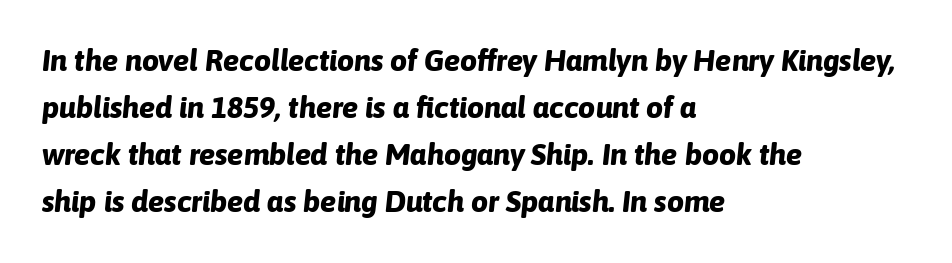
The rendering uses a bold face; every stroke is thick and dark. Quick note: italic. Only glyphs here, with clear space below each row. Think of a printed novel: that variable character pitch is what you see here. Horizontally, the lines are justified to the leading edge only. Summary of vertical rhythm: regular, with standard interline spacing.
